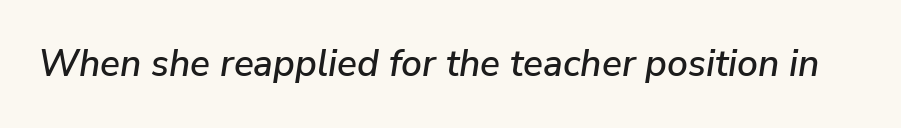
Q: Is the text italic (slanted)? A: Yes, it leans right by about 9 degrees.
Q: Is the text underlined? A: No.
Q: Is the spacing between letters normal or unusually wide? A: Normal.
Q: Width (condensed, normal, or wide)? A: Normal.
Q: Stroke contrast? A: Low.
Q: x-height? A: Medium.
Q: Monospaced? A: No.
